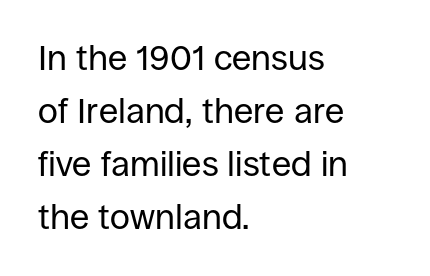
This sample uses an upright cut, with every glyph sitting square on the baseline. The paragraph shown leans on its left margin. The passage shown has conventional tracking throughout. This sample has the flowing, uneven cadence of proportional lettering. Descenders are the only things crossing below the line. Stroke mass is kept to a normal reading level or below.
